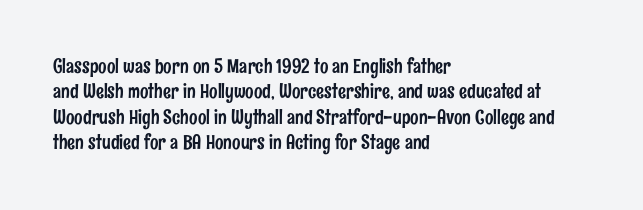
The image shows 20 px text type, upright; set left-aligned, normal line spacing (1.27x), normal letter spacing, not underlined.
